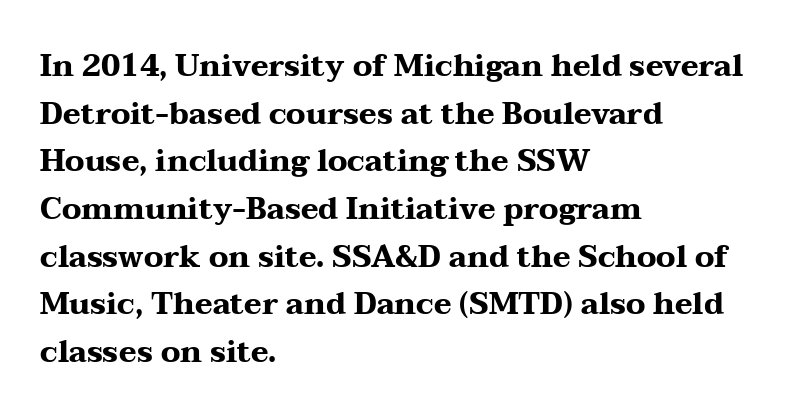
Q: Is the text bold? A: Yes.
Q: Is the text italic (slanted)? A: No, it is upright.
Q: Is the typeface a serif or a sans-serif typeface? A: Serif.
Q: Is the text underlined? A: No.
Q: How is the paragraph aligned? A: Left-aligned.
Q: Is the spacing between letters normal or unusually wide? A: Normal.
Q: Is the spacing between lines tight, normal or loose? A: Normal.
Q: Width (condensed, normal, or wide)? A: Wide.
Q: Stroke contrast? A: Medium.
Q: x-height? A: Medium.
Q: Monospaced? A: No.
